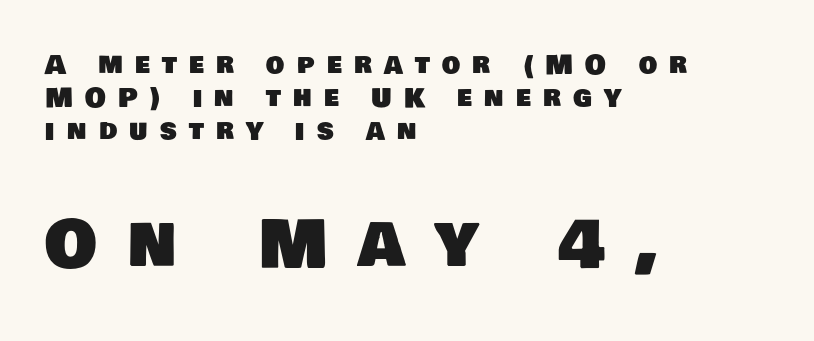
The image shows 65 px sans-serif type; set left-aligned, normal line spacing (1.26x), unusually wide letter spacing (+0.47 em), not underlined; the second (bottom) block is 2.5x larger; low stroke contrast and a large x-height.
